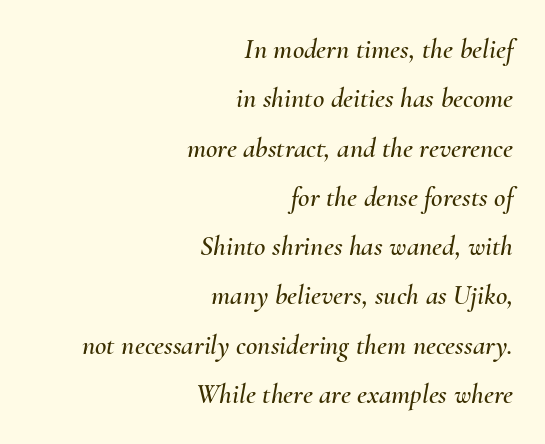
Reading down the block, your eye finds every line finishing at a fixed right position. The horizontal fit of the characters is conventional and even. The rendering uses natural spacing where letterforms have individual widths. This sample uses an oblique cut, with every glyph tilted off the vertical. Letters rest on an invisible, unmarked baseline.
